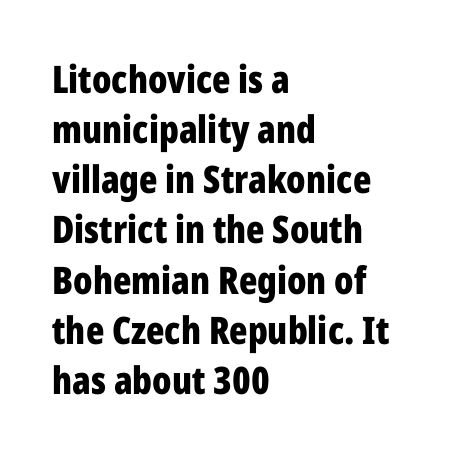
{"serif": "no", "italic": "no", "bold": "yes", "weight": "bold", "width": "condensed", "stroke_contrast": "low", "x_height": "medium", "monospaced": "no", "underline": "no", "align": "left", "line_spacing": "normal", "line_spacing_ratio": 1.32, "letter_spacing": "normal", "letter_spacing_em": 0.0, "glyph_px": 38}
